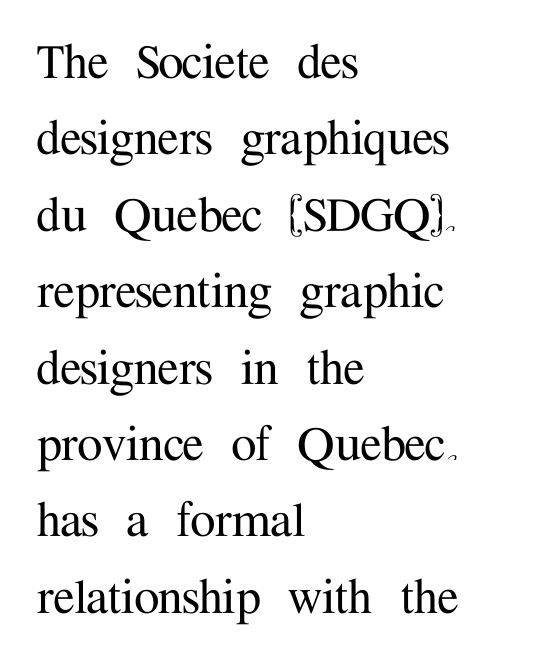
The image shows 57 px serif type, upright; set left-aligned, normal line spacing (1.34x), normal letter spacing, not underlined; medium stroke contrast and a medium x-height.
